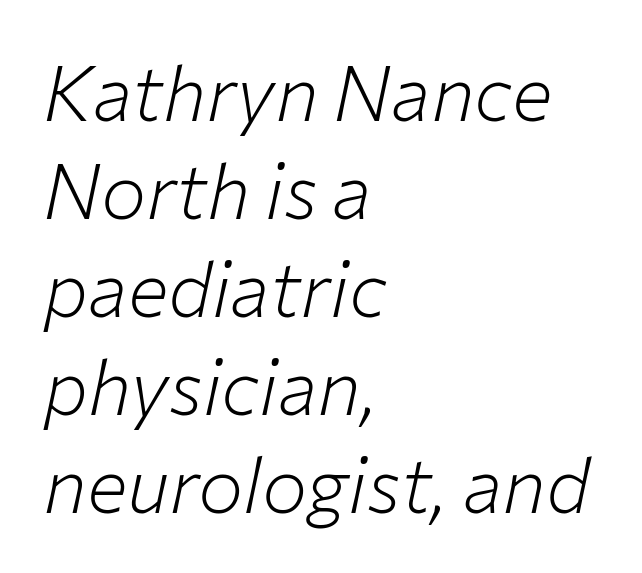
The setting favours the left margin, as ordinary paragraphs usually do. The rendering uses natural spacing where letterforms have individual widths. The passage shown has conventional tracking throughout. The passage shown stacks its lines at a standard gap. Quick note: italic.
